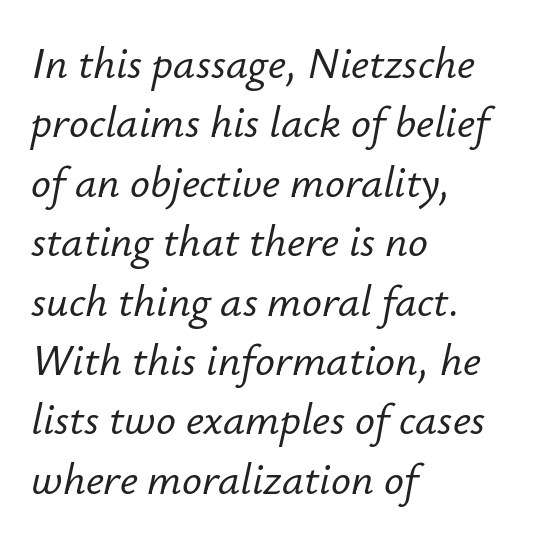
Q: Is the text italic (slanted)? A: Yes, it leans right by about 12 degrees.
Q: Is the text underlined? A: No.
Q: How is the paragraph aligned? A: Left-aligned.
Q: Is the spacing between letters normal or unusually wide? A: Normal.
Q: Is the spacing between lines tight, normal or loose? A: Normal.
Q: Width (condensed, normal, or wide)? A: Normal.
Q: Stroke contrast? A: Low.
Q: x-height? A: Small.
Q: Monospaced? A: No.
